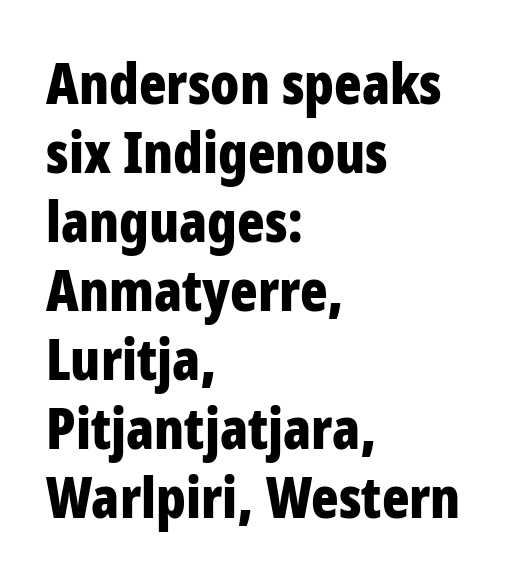
Honestly, there is no underline to notice here at all. Type style note: lacks serifs. The rendering keeps characters at their native spacing. These lines stack with their left ends in a neat column.
